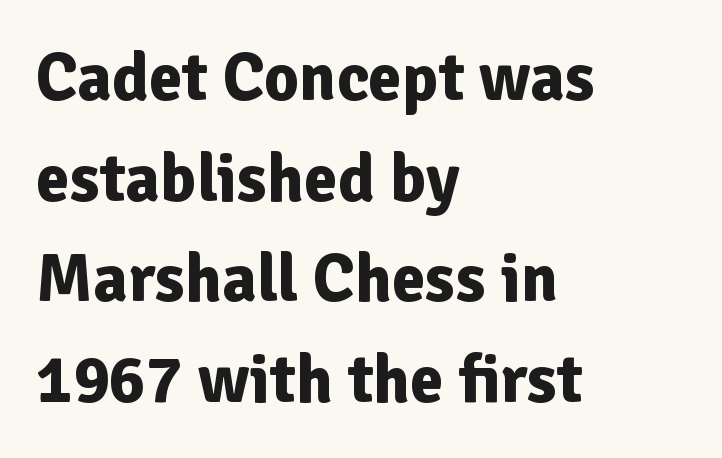
{"serif": "no", "italic": "no", "bold": "yes", "weight": "bold", "width": "normal", "stroke_contrast": "low", "x_height": "medium", "monospaced": "no", "underline": "no", "align": "left", "line_spacing": "normal", "line_spacing_ratio": 1.48, "letter_spacing": "normal", "letter_spacing_em": 0.0, "glyph_px": 68}
